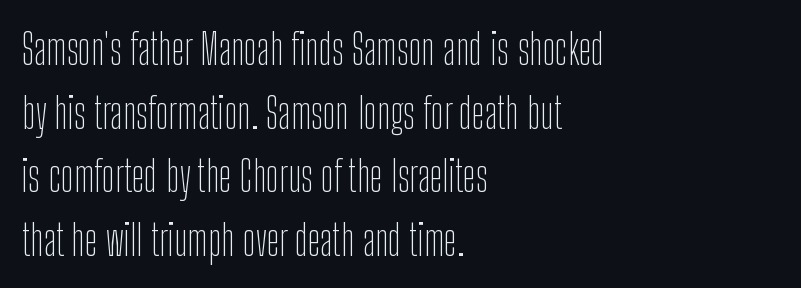
Q: Is the text bold? A: No.
Q: Is the text italic (slanted)? A: No, it is upright.
Q: Is the typeface a serif or a sans-serif typeface? A: Sans-serif.
Q: Is the text underlined? A: No.
Q: How is the paragraph aligned? A: Left-aligned.
Q: Is the spacing between letters normal or unusually wide? A: Normal.
Q: Is the spacing between lines tight, normal or loose? A: Normal.
Q: Width (condensed, normal, or wide)? A: Condensed.
Q: Stroke contrast? A: Low.
Q: x-height? A: Medium.
Q: Monospaced? A: No.
